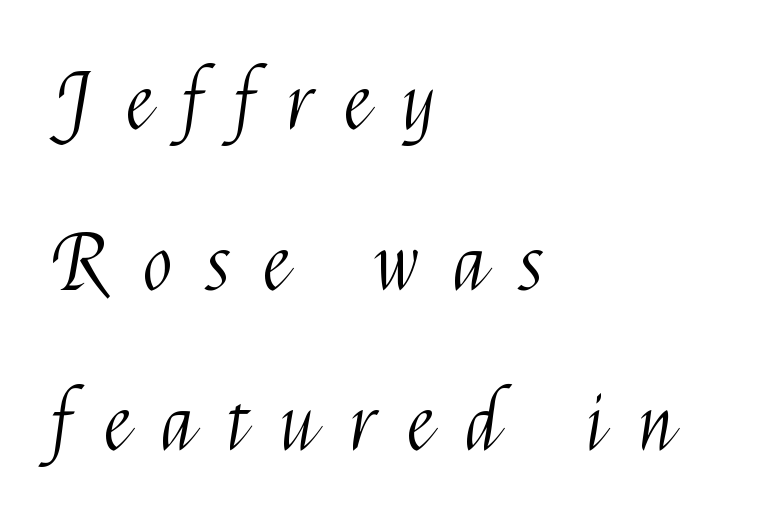
{"serif": "no", "bold": "no", "weight": "light", "width": "condensed", "stroke_contrast": "medium", "x_height": "medium", "monospaced": "no", "underline": "no", "align": "left", "line_spacing": "loose", "line_spacing_ratio": 2.06, "letter_spacing": "wide", "letter_spacing_em": 0.44, "glyph_px": 78}
